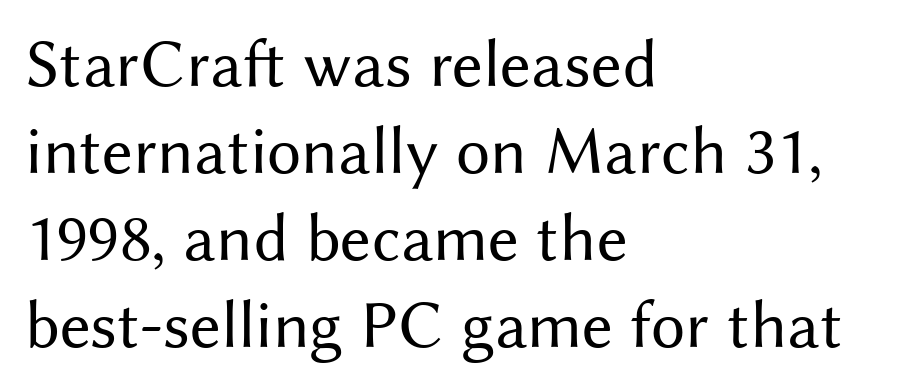
{"serif": "no", "italic": "no", "bold": "no", "weight": "regular", "width": "normal", "stroke_contrast": "medium", "x_height": "medium", "monospaced": "no", "underline": "no", "align": "left", "line_spacing": "normal", "line_spacing_ratio": 1.28, "letter_spacing": "normal", "letter_spacing_em": 0.0, "glyph_px": 68}
